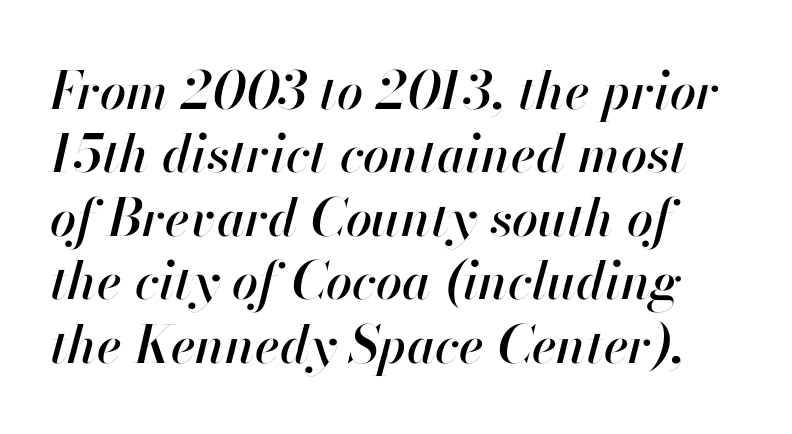
Q: Is the text italic (slanted)? A: Yes, it leans right by about 13 degrees.
Q: Is the text underlined? A: No.
Q: How is the paragraph aligned? A: Left-aligned.
Q: Is the spacing between letters normal or unusually wide? A: Normal.
Q: Width (condensed, normal, or wide)? A: Normal.
Q: Stroke contrast? A: High.
Q: x-height? A: Small.
Q: Monospaced? A: No.
